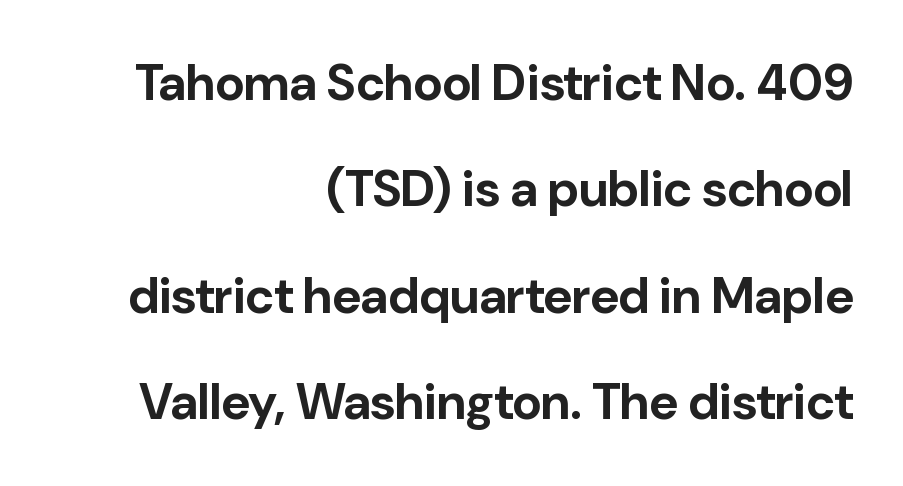
How are the letters spaced? Ordinarily, with no added tracking. The rendering shows plain stroke endings on the letterforms — a sans-serif design. Only glyphs here, with clear space below each row. The glyphs have the mass of a bold cut.
